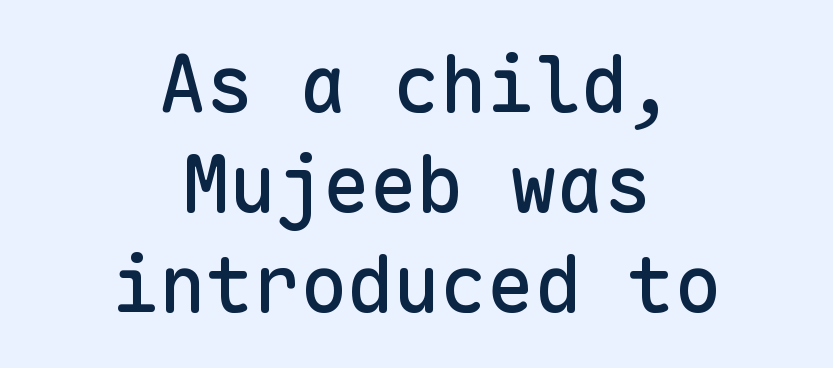
Type without underlining. A centered setting, common on invitations and titles, is used for this passage. Whoever set this chose a conventional vertical rhythm. Think of a typewriter: that constant character pitch is what you see here.
